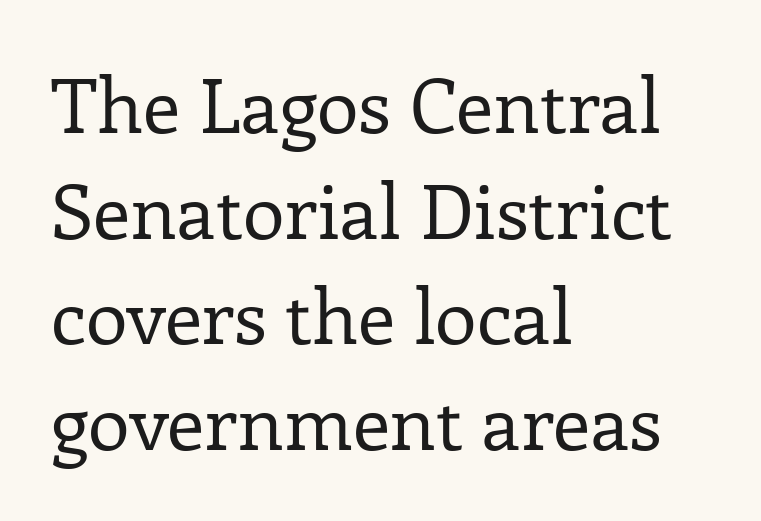
Q: Is the text bold? A: No.
Q: Is the text italic (slanted)? A: No, it is upright.
Q: Is the typeface a serif or a sans-serif typeface? A: Serif.
Q: Is the text underlined? A: No.
Q: How is the paragraph aligned? A: Left-aligned.
Q: Is the spacing between letters normal or unusually wide? A: Normal.
Q: Is the spacing between lines tight, normal or loose? A: Normal.
Q: Width (condensed, normal, or wide)? A: Normal.
Q: Stroke contrast? A: Low.
Q: x-height? A: Medium.
Q: Monospaced? A: No.
